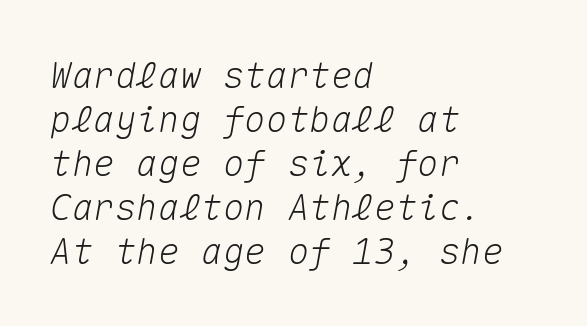
The image shows 36 px text type, italic (leaning right), monospaced; set left-aligned, line spacing 1.22x, normal letter spacing, not underlined; medium stroke contrast and a medium x-height.
